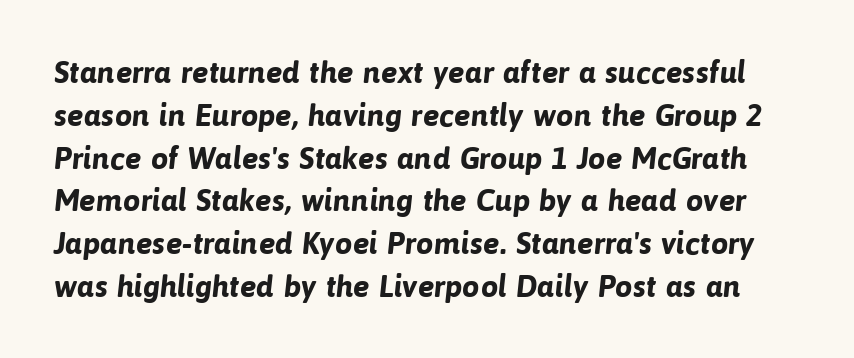
{"serif": "no", "bold": "yes", "weight": "bold", "width": "normal", "stroke_contrast": "low", "x_height": "medium", "monospaced": "no", "underline": "no", "line_spacing": "normal", "line_spacing_ratio": 1.38, "letter_spacing": "normal", "letter_spacing_em": 0.0, "glyph_px": 31}
